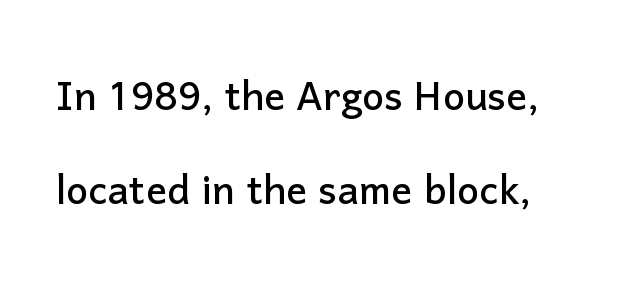
The image shows 52 px sans-serif type, upright; set left-aligned, line spacing 1.81x, normal letter spacing, not underlined; low stroke contrast and a medium x-height.
